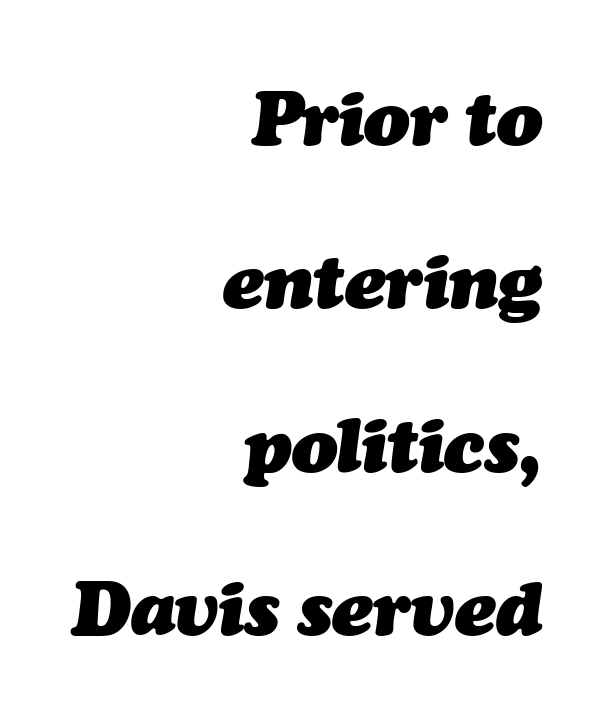
The image shows 76 px heavy type, italic (leaning right); set right-aligned, loose line spacing (2.15x), normal letter spacing, not underlined; medium stroke contrast and a medium x-height.
